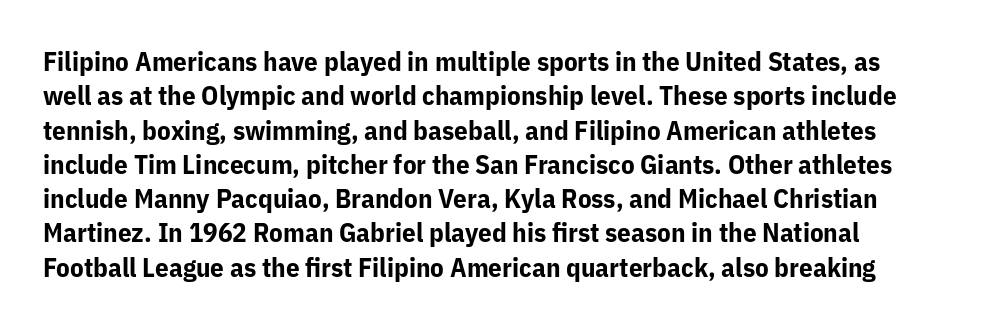
A typesetter would mark this as roman, not italic. Does the copy run flush right? No — it runs flush left. These words are printed bold, with thick strokes throughout. Successive baselines arrive at the customary interval. Caption: standard tracking, unaltered.
